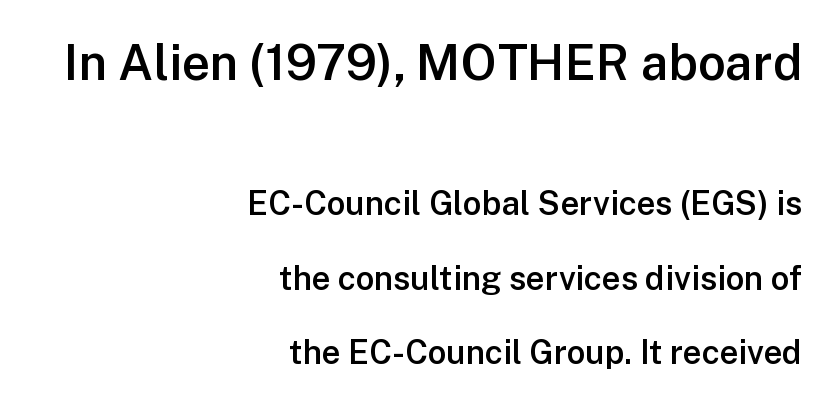
A flush-right, rag-left setting is used for this passage. The rendering keeps characters at their native spacing. Here the designer chose a conventional face with non-uniform glyph widths. Look at the stroke-to-counter ratio: somewhat heavy, a semibold. Does the leading feel generous? Absolutely, it's lavish. Nobody drew a line under any word here.
